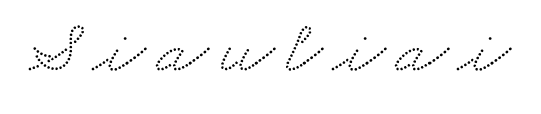
{"serif": "yes", "width": "wide", "stroke_contrast": "medium", "x_height": "small", "monospaced": "no", "underline": "no", "glyph_px": 77}
